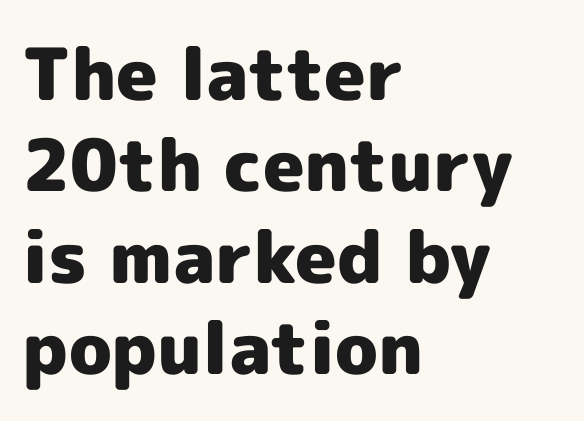
{"serif": "no", "italic": "no", "bold": "yes", "weight": "heavy", "width": "normal", "x_height": "medium", "monospaced": "no", "underline": "no", "align": "left", "line_spacing": "normal", "line_spacing_ratio": 1.27, "letter_spacing": "normal", "letter_spacing_em": 0.0, "glyph_px": 72}
